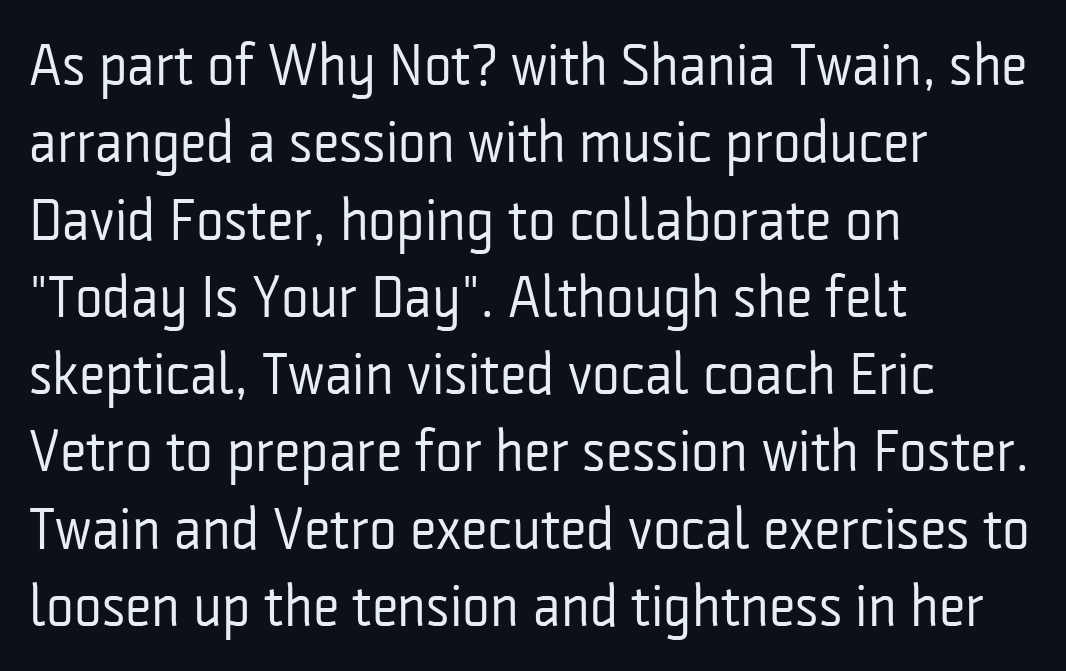
Q: Is the text bold? A: No.
Q: Is the text italic (slanted)? A: No, it is upright.
Q: Is the typeface a serif or a sans-serif typeface? A: Sans-serif.
Q: Is the text underlined? A: No.
Q: How is the paragraph aligned? A: Left-aligned.
Q: Is the spacing between letters normal or unusually wide? A: Normal.
Q: Is the spacing between lines tight, normal or loose? A: Normal.
Q: Width (condensed, normal, or wide)? A: Condensed.
Q: Stroke contrast? A: Low.
Q: x-height? A: Medium.
Q: Monospaced? A: No.
